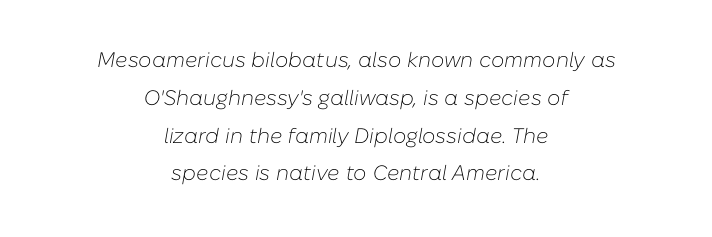
{"italic": "yes", "lean": "right", "slant_degrees": 10, "bold": "no", "underline": "no", "align": "center", "line_spacing_ratio": 1.8, "letter_spacing": "normal", "letter_spacing_em": 0.0, "glyph_px": 21}
